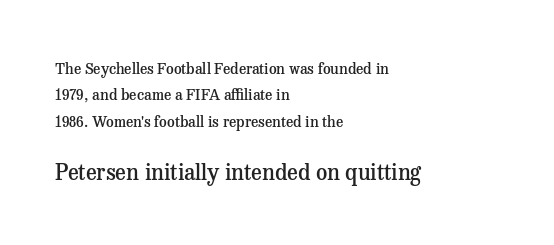
Q: Is the text bold? A: Semi-bold.
Q: Is the text italic (slanted)? A: No, it is upright.
Q: Is the text underlined? A: No.
Q: How is the paragraph aligned? A: Left-aligned.
Q: Is the spacing between letters normal or unusually wide? A: Normal.
Q: Which block of text is set in a larger size, the first (top) or the second (bottom)? A: The second (bottom) one.
